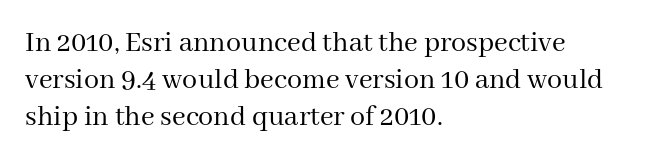
The image shows 30 px regular-weight serif type, upright; set left-aligned, line spacing 1.24x, normal letter spacing, not underlined; medium stroke contrast and a medium x-height.
